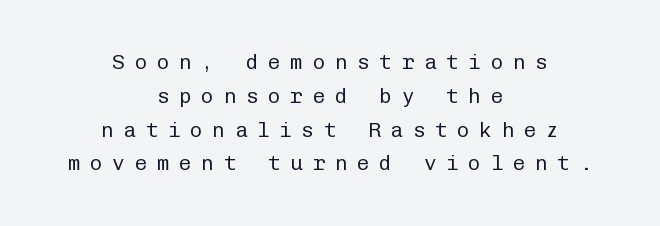
{"italic": "no", "bold": "no", "underline": "no", "align": "center", "line_spacing": "normal", "line_spacing_ratio": 1.61, "letter_spacing": "wide", "letter_spacing_em": 0.46, "glyph_px": 21}
